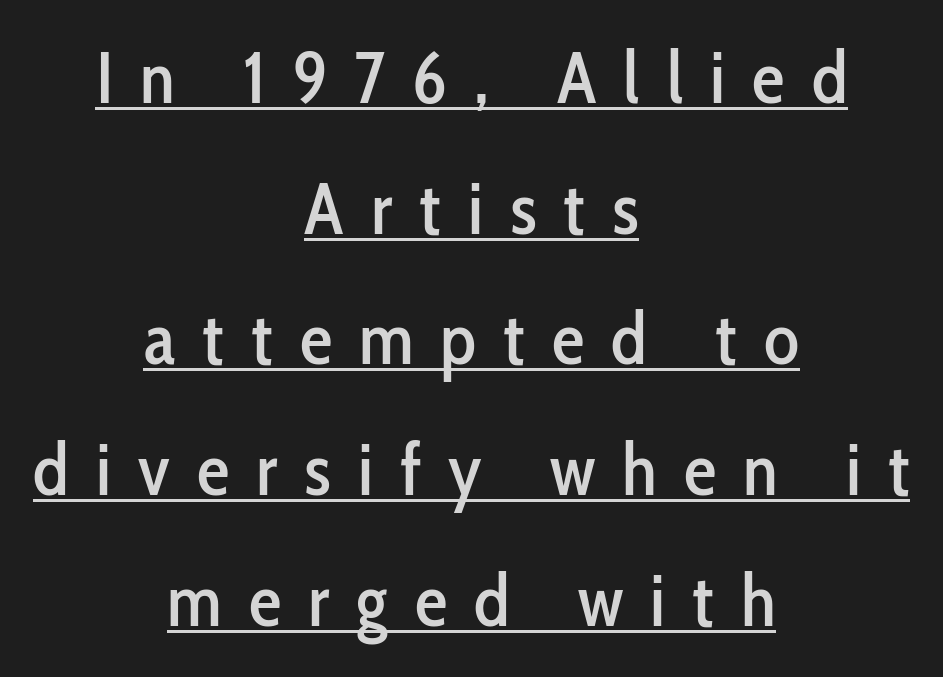
The letters advance in unequal steps, a hallmark of proportional type. You can tell from the bare stems that sans-serif type was used. The type sits square on the baseline with zero lean. The line texture is sparse and dotted thanks to wide tracking. Horizontally, the lines are justified to the midpoint only.
